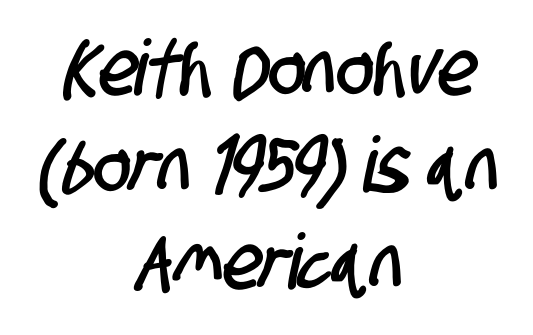
The lines in this sample share a center point and differ in where they start and stop. A typesetter would call this proportional, since set widths differ per character. These lines keep a tight, regular rhythm from letter to letter. The designer left line spacing at the default. Stroke terminals: plain, sans-serif.
